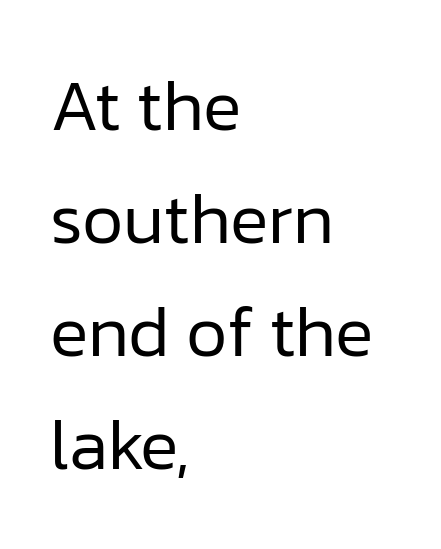
Q: Is the text bold? A: No.
Q: Is the text italic (slanted)? A: No, it is upright.
Q: Is the typeface a serif or a sans-serif typeface? A: Sans-serif.
Q: Is the text underlined? A: No.
Q: How is the paragraph aligned? A: Left-aligned.
Q: Is the spacing between letters normal or unusually wide? A: Normal.
Q: Is the spacing between lines tight, normal or loose? A: Normal.
Q: Width (condensed, normal, or wide)? A: Normal.
Q: Stroke contrast? A: Low.
Q: x-height? A: Medium.
Q: Monospaced? A: No.
